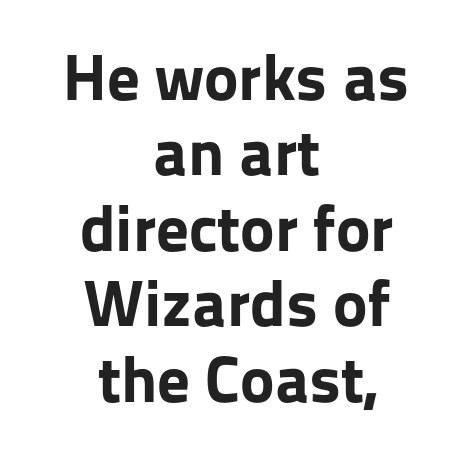
{"serif": "no", "italic": "no", "bold": "yes", "weight": "bold", "width": "normal", "stroke_contrast": "low", "x_height": "medium", "monospaced": "no", "underline": "no", "align": "center", "line_spacing_ratio": 1.16, "letter_spacing": "normal", "letter_spacing_em": 0.0, "glyph_px": 65}
